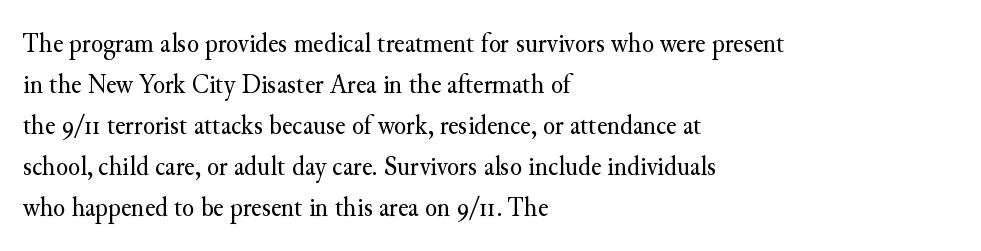
Leading matches the norm, producing a regular column. The foot of each line stays bare and open. Notice how the passage keeps a crisp vertical edge on the left only. Type style note: has serifs. Is this a fixed-width face? No — the glyphs have proportional, varying widths.
